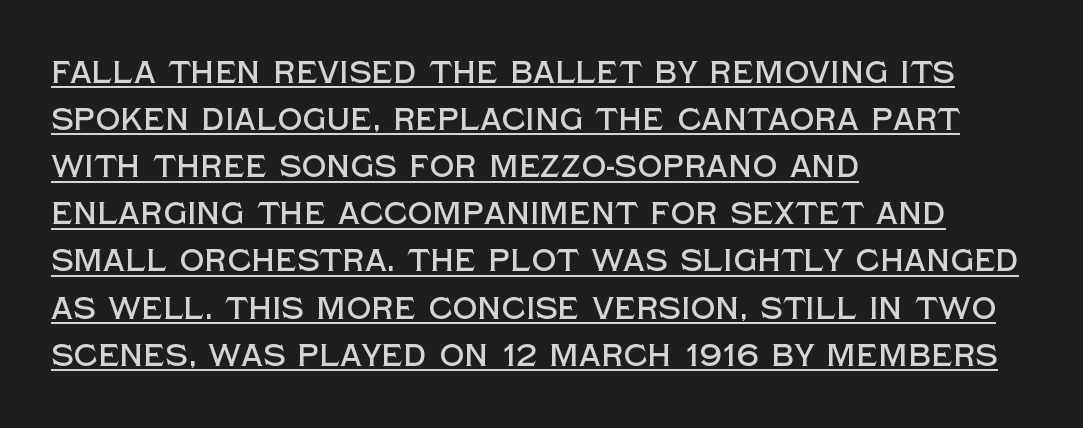
Q: Is the text italic (slanted)? A: No, it is upright.
Q: Is the typeface a serif or a sans-serif typeface? A: Sans-serif.
Q: Is the text underlined? A: Yes.
Q: How is the paragraph aligned? A: Left-aligned.
Q: Is the spacing between letters normal or unusually wide? A: Normal.
Q: Is the spacing between lines tight, normal or loose? A: Normal.
Q: Width (condensed, normal, or wide)? A: Normal.
Q: x-height? A: Large.
Q: Monospaced? A: No.
